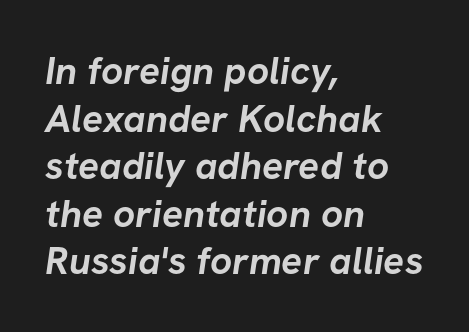
Q: Is the text bold? A: Yes.
Q: Is the typeface a serif or a sans-serif typeface? A: Sans-serif.
Q: Is the text underlined? A: No.
Q: How is the paragraph aligned? A: Left-aligned.
Q: Is the spacing between letters normal or unusually wide? A: Normal.
Q: Width (condensed, normal, or wide)? A: Normal.
Q: Stroke contrast? A: Low.
Q: x-height? A: Medium.
Q: Monospaced? A: No.
